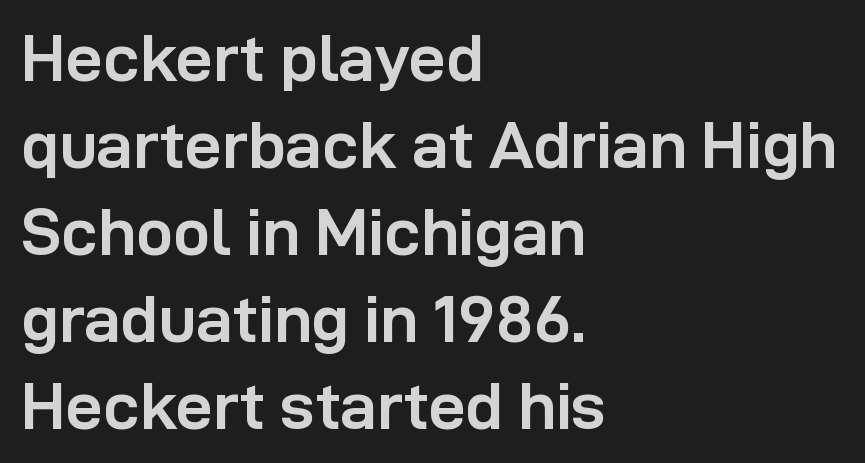
The image shows 66 px semibold sans-serif type, upright; set left-aligned, normal line spacing (1.32x), normal letter spacing, not underlined; low stroke contrast and a medium x-height.
